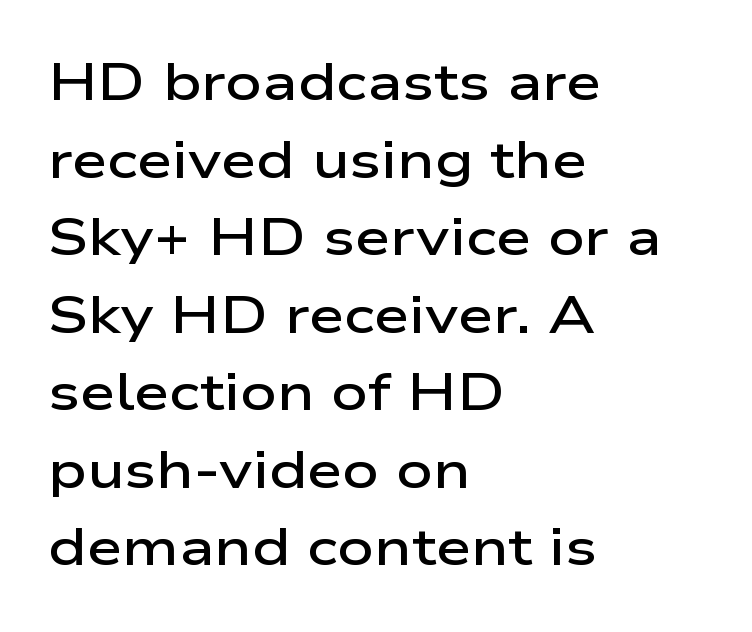
{"serif": "no", "italic": "no", "bold": "semi", "weight": "semibold", "width": "wide", "stroke_contrast": "low", "x_height": "medium", "monospaced": "no", "underline": "no", "align": "left", "line_spacing": "normal", "line_spacing_ratio": 1.52, "letter_spacing": "normal", "letter_spacing_em": 0.0, "glyph_px": 51}
